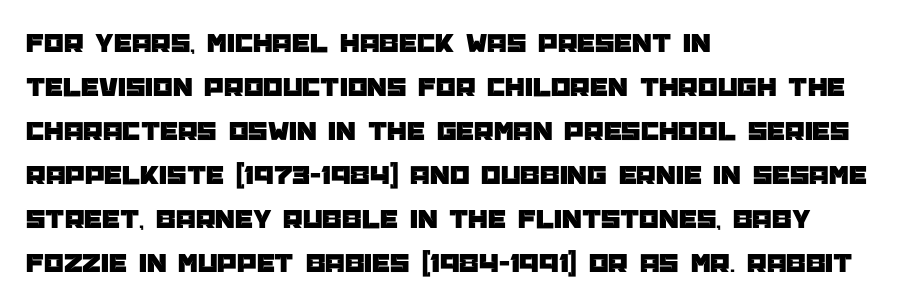
{"serif": "no", "italic": "no", "width": "normal", "stroke_contrast": "low", "x_height": "large", "monospaced": "no", "underline": "no", "align": "left", "line_spacing": "normal", "line_spacing_ratio": 1.57, "letter_spacing": "normal", "letter_spacing_em": 0.0, "glyph_px": 28}
